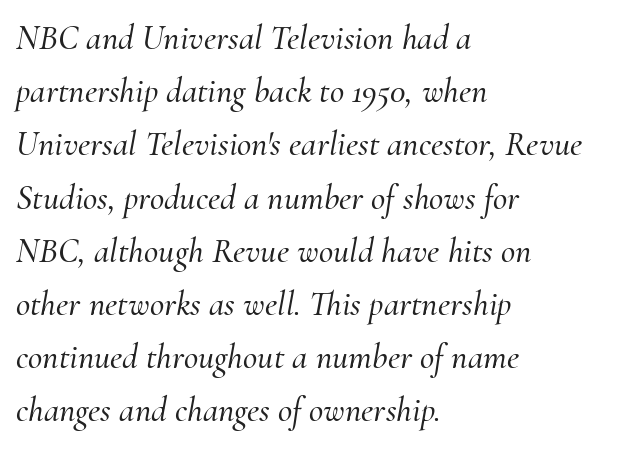
Note the varied advance widths — an 'i' is clearly narrower than an 'm'. The font family rendered here belongs to the serif group. Notice how descenders clear the ascenders below comfortably — that's standard leading. Look at the tracking — it's just the regular setting, nothing added. Italic: yes, the glyphs are oblique.
